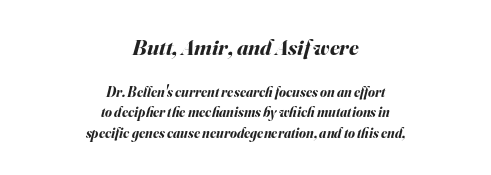
{"italic": "yes", "lean": "right", "slant_degrees": 16, "bold": "yes", "underline": "no", "align": "center", "line_spacing": "normal", "line_spacing_ratio": 1.46, "letter_spacing": "normal", "letter_spacing_em": 0.0, "larger_block": "first", "size_ratio": 1.57, "glyph_px": 22}
